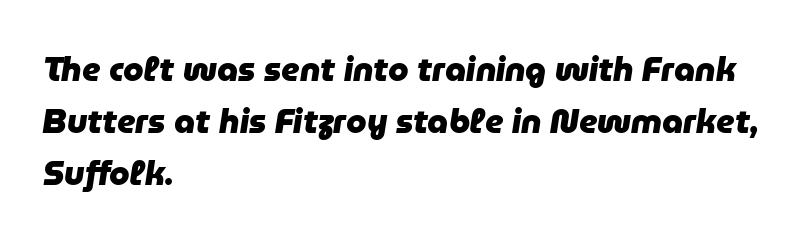
Q: Is the text bold? A: Yes.
Q: Is the text italic (slanted)? A: Yes, it leans right by about 9 degrees.
Q: Is the text underlined? A: No.
Q: How is the paragraph aligned? A: Left-aligned.
Q: Is the spacing between letters normal or unusually wide? A: Normal.
Q: Is the spacing between lines tight, normal or loose? A: Normal.
Q: Width (condensed, normal, or wide)? A: Normal.
Q: Stroke contrast? A: Low.
Q: x-height? A: Medium.
Q: Monospaced? A: No.
